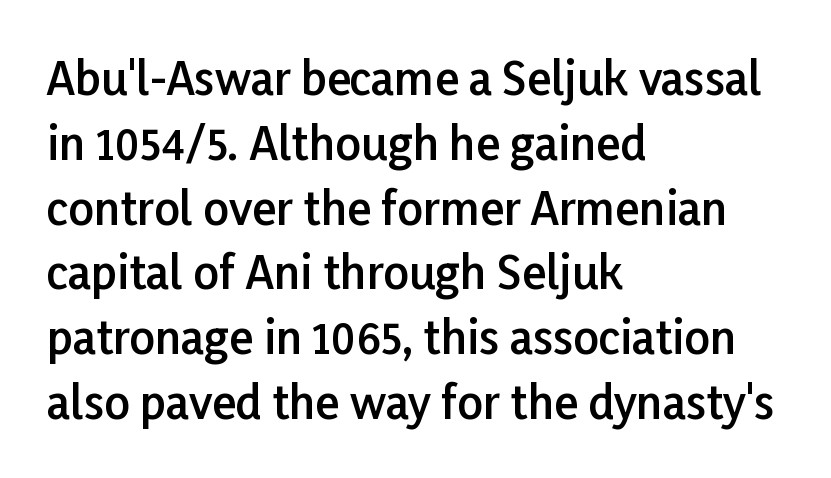
The image shows 45 px semibold sans-serif type, upright; set left-aligned, normal line spacing (1.44x), normal letter spacing, not underlined; low stroke contrast and a medium x-height.
